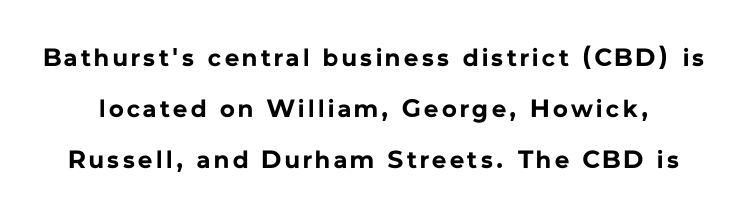
Q: Is the text bold? A: Yes.
Q: Is the text italic (slanted)? A: No, it is upright.
Q: Is the text underlined? A: No.
Q: Is the spacing between lines tight, normal or loose? A: Loose.
